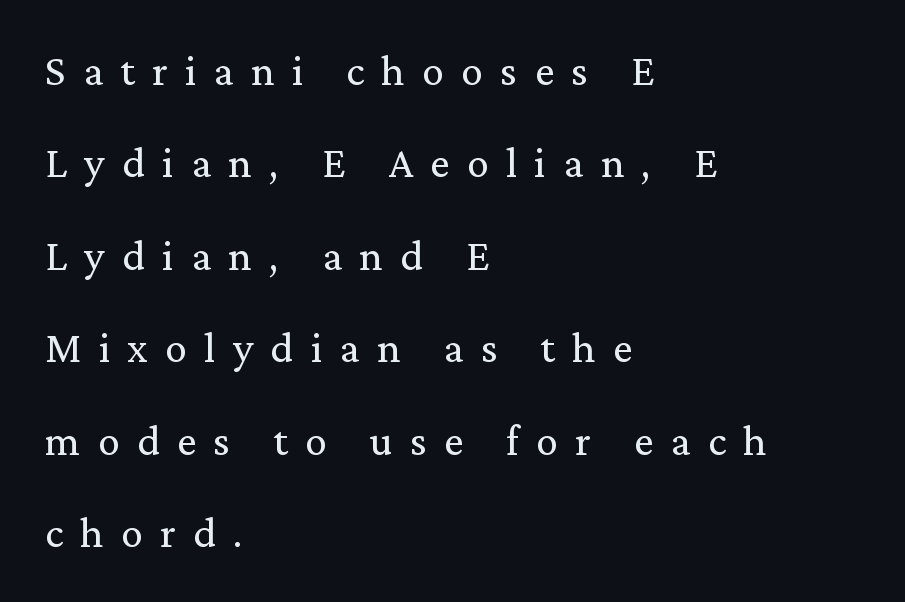
{"serif": "yes", "italic": "no", "bold": "no", "weight": "regular", "width": "normal", "stroke_contrast": "medium", "x_height": "medium", "monospaced": "no", "underline": "no", "align": "left", "line_spacing": "loose", "line_spacing_ratio": 2.1, "letter_spacing": "wide", "letter_spacing_em": 0.39, "glyph_px": 44}
